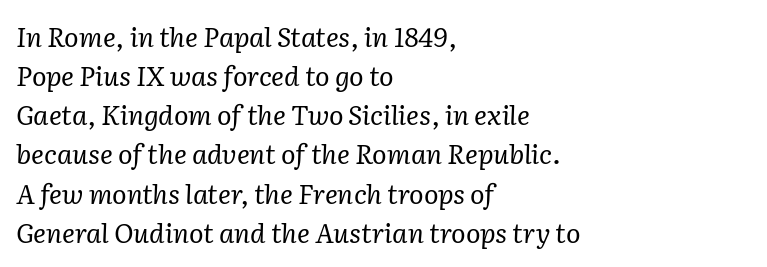
{"italic": "yes", "lean": "right", "slant_degrees": 2, "bold": "no", "underline": "no", "align": "left", "line_spacing": "normal", "line_spacing_ratio": 1.45, "letter_spacing": "normal", "letter_spacing_em": 0.0, "glyph_px": 27}
